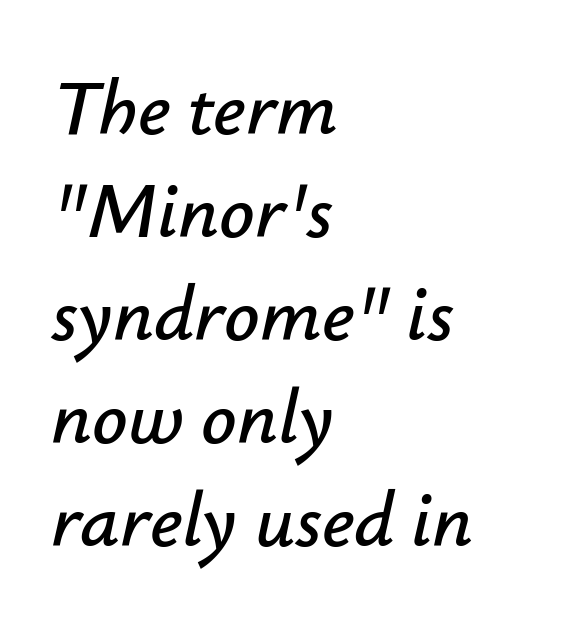
{"italic": "yes", "lean": "right", "slant_degrees": 12, "width": "normal", "stroke_contrast": "low", "x_height": "small", "monospaced": "no", "underline": "no", "align": "left", "line_spacing": "normal", "line_spacing_ratio": 1.32, "letter_spacing": "normal", "letter_spacing_em": 0.0, "glyph_px": 78}
